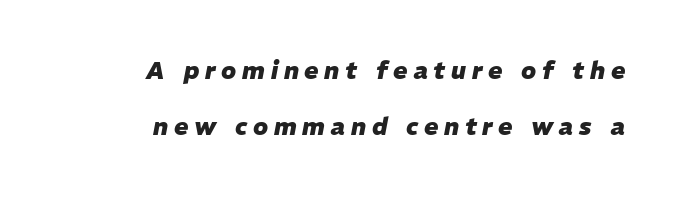
Q: Is the text bold? A: Yes.
Q: Is the text italic (slanted)? A: Yes, it leans right by about 11 degrees.
Q: Is the text underlined? A: No.
Q: How is the paragraph aligned? A: Right-aligned.
Q: Is the spacing between letters normal or unusually wide? A: Unusually wide.
Q: Is the spacing between lines tight, normal or loose? A: Loose.
